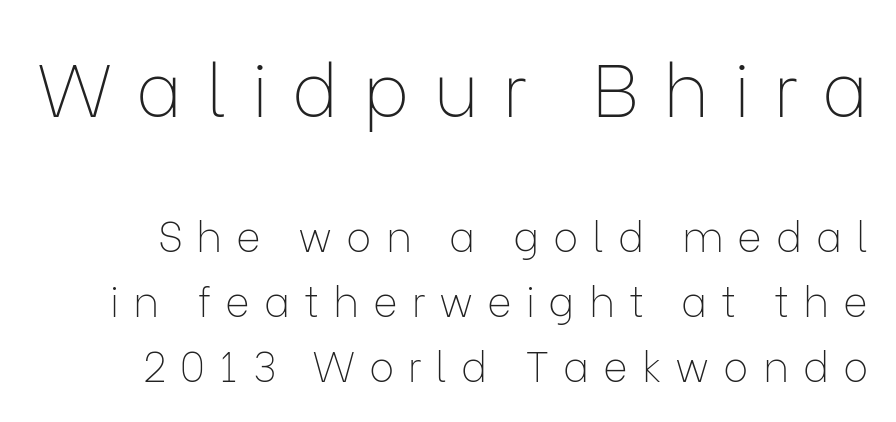
{"serif": "no", "italic": "no", "bold": "no", "weight": "thin", "width": "normal", "stroke_contrast": "low", "x_height": "medium", "monospaced": "no", "underline": "no", "line_spacing": "normal", "line_spacing_ratio": 1.54, "letter_spacing": "wide", "letter_spacing_em": 0.33, "larger_block": "first", "size_ratio": 1.76, "glyph_px": 74}
